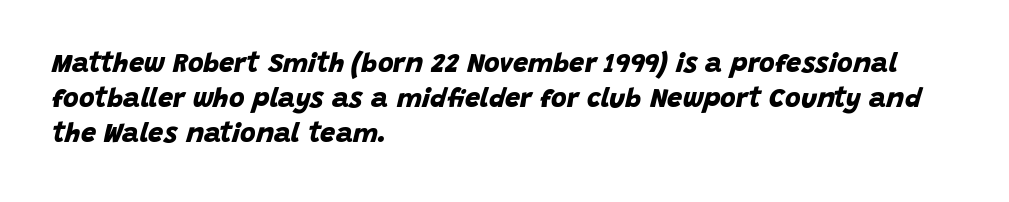
Q: Is the text bold? A: Yes.
Q: Is the text underlined? A: No.
Q: How is the paragraph aligned? A: Left-aligned.
Q: Is the spacing between letters normal or unusually wide? A: Normal.
Q: Is the spacing between lines tight, normal or loose? A: Normal.
